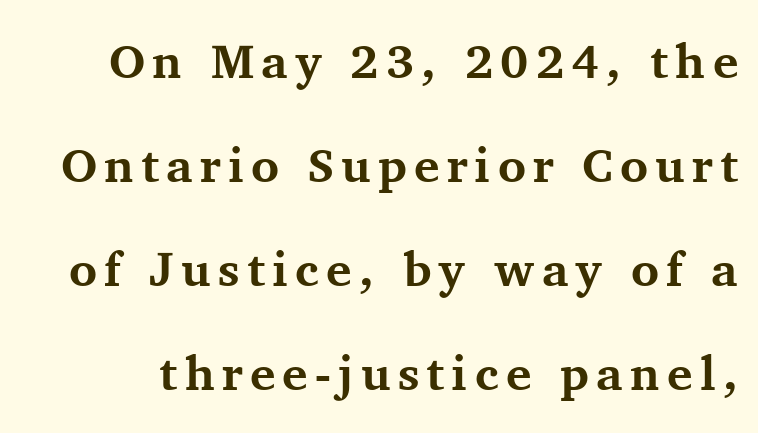
{"serif": "yes", "italic": "no", "bold": "yes", "weight": "bold", "width": "normal", "stroke_contrast": "medium", "x_height": "medium", "monospaced": "no", "underline": "no", "line_spacing": "loose", "line_spacing_ratio": 2.17, "glyph_px": 48}
